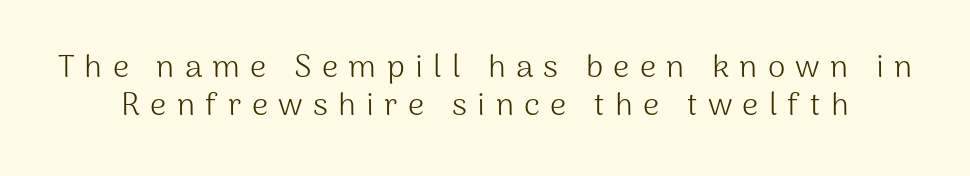
{"serif": "no", "italic": "no", "bold": "no", "weight": "light", "width": "normal", "stroke_contrast": "medium", "x_height": "medium", "monospaced": "no", "underline": "no", "line_spacing_ratio": 1.2, "letter_spacing": "wide", "letter_spacing_em": 0.32, "glyph_px": 32}
